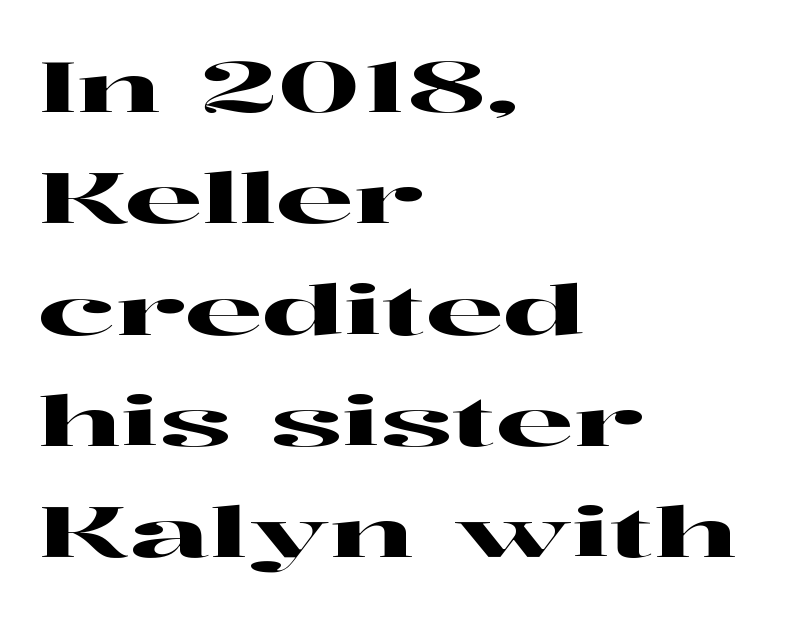
Notice how descenders clear the ascenders below comfortably — that's standard leading. The string is rendered with underlining switched off. Does extra space separate the letters? No, they use regular spacing. Unlike italic type, these characters show no tilt at all. Typographically, this falls in the serif category. Layout note: lines flush left.
